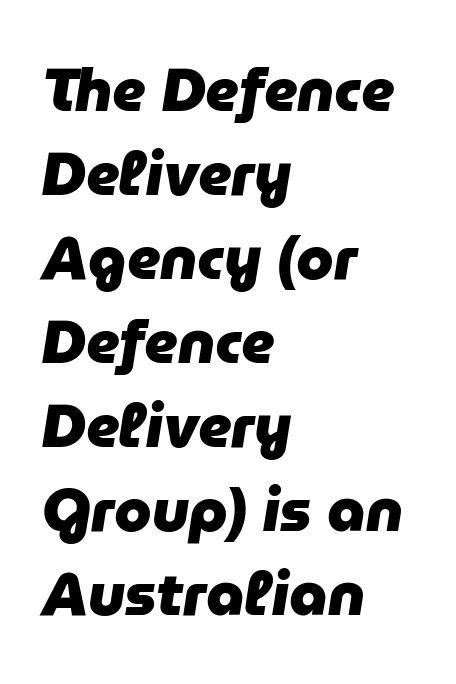
Lines of text with bare space underneath. Honestly, the letter spacing is just normal — you wouldn't notice it. If you drew a line through each stem, it would be angled. This is heavy type, rendered in bold.
